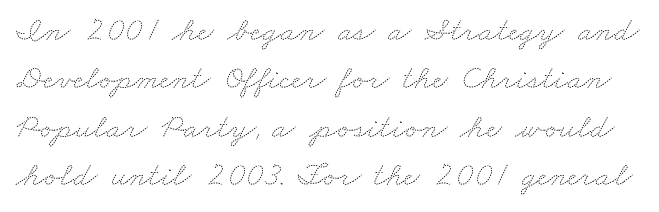
{"bold": "no", "weight": "thin", "width": "wide", "stroke_contrast": "medium", "x_height": "small", "monospaced": "no", "underline": "no", "line_spacing": "normal", "line_spacing_ratio": 1.42, "letter_spacing": "normal", "letter_spacing_em": 0.0, "glyph_px": 34}
